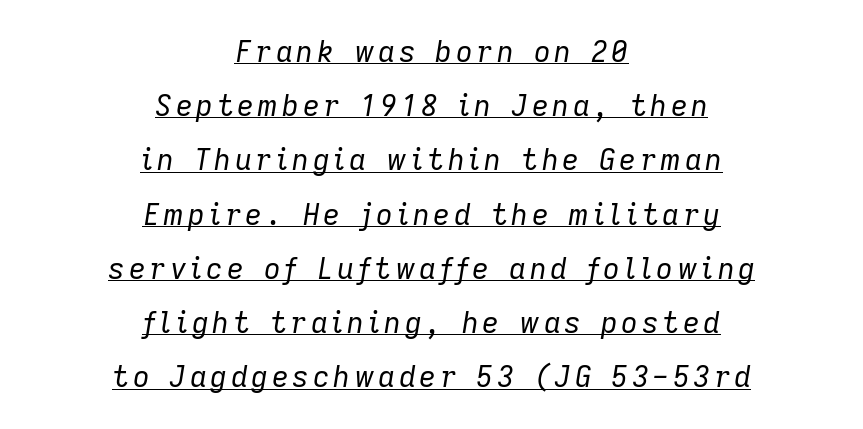
{"italic": "yes", "lean": "right", "slant_degrees": 9, "bold": "no", "weight": "regular", "width": "normal", "stroke_contrast": "low", "x_height": "medium", "monospaced": "no", "underline": "yes", "align": "center", "line_spacing_ratio": 1.87, "glyph_px": 29}
